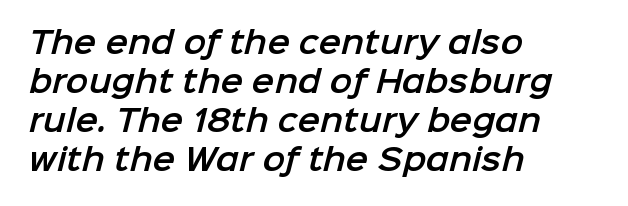
{"serif": "no", "width": "normal", "stroke_contrast": "low", "x_height": "medium", "monospaced": "no", "underline": "no", "align": "left", "line_spacing": "normal", "line_spacing_ratio": 1.3, "letter_spacing": "normal", "letter_spacing_em": 0.0, "glyph_px": 30}
